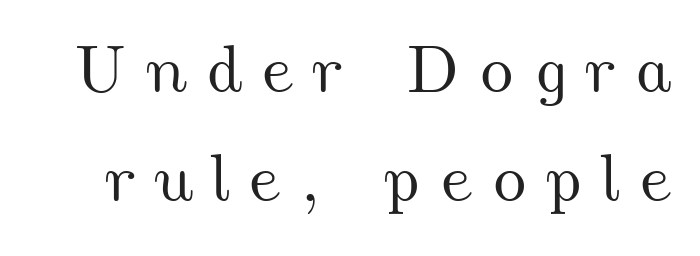
{"width": "wide", "stroke_contrast": "medium", "x_height": "small", "monospaced": "no", "underline": "no", "line_spacing": "normal", "line_spacing_ratio": 1.61, "letter_spacing": "wide", "letter_spacing_em": 0.26, "glyph_px": 68}
